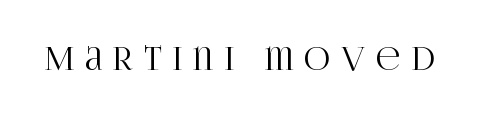
The lettering stays uniformly vertical, giving the passage a roman look. Typographically, this falls in the serif category. Substantial extra tracking has been applied to these lines. Honestly, there is no underline to notice here at all. Think of a printed novel: that variable character pitch is what you see here.
